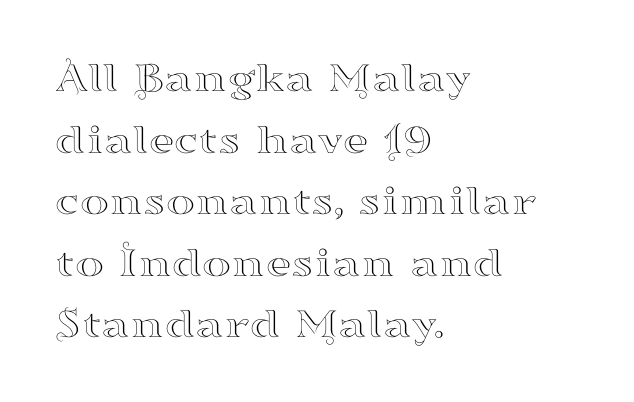
The image shows 44 px wide serif type, upright; set left-aligned, normal line spacing (1.4x), normal letter spacing, not underlined; high stroke contrast and a small x-height.
